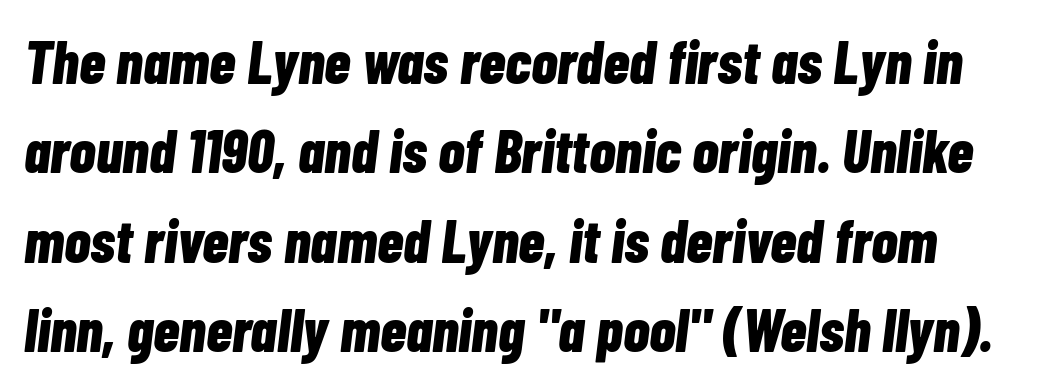
Reading down the column, the eye jumps a familiar distance to each next line. The face used here is rendered with its standard letterfit. Where is the straight margin? On the left. Has an underline been added? It has not. Thick stems and heavy bowls — unmistakably bold. The axis of the letterforms is tilted away from vertical.
